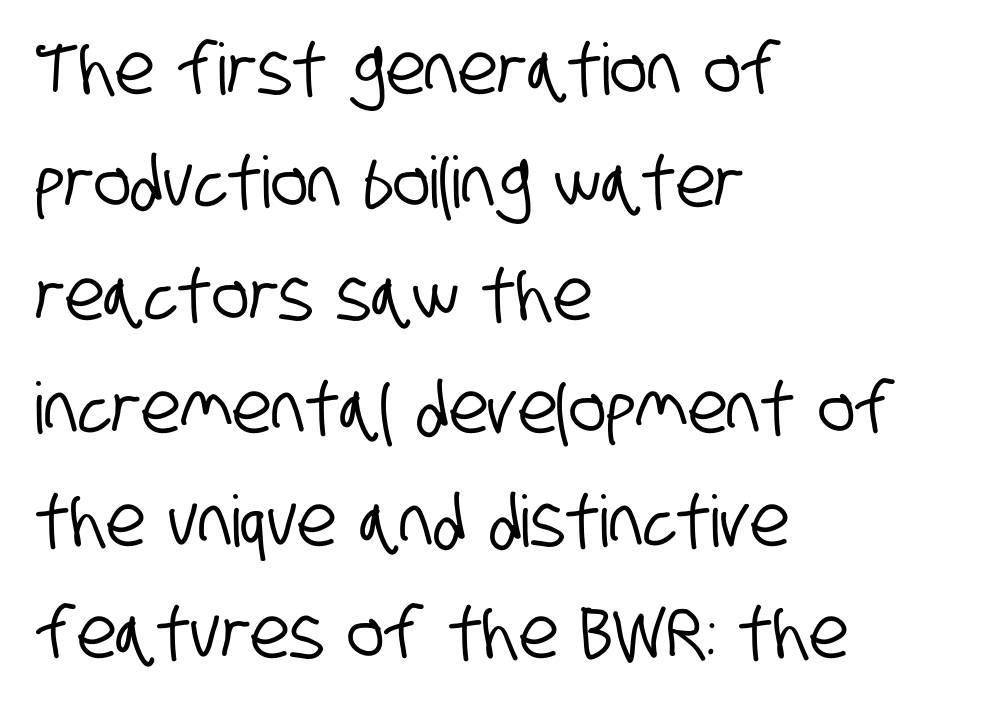
{"serif": "no", "width": "condensed", "stroke_contrast": "low", "x_height": "large", "monospaced": "no", "underline": "no", "align": "left", "line_spacing": "normal", "line_spacing_ratio": 1.59, "letter_spacing": "normal", "letter_spacing_em": 0.0, "glyph_px": 71}
